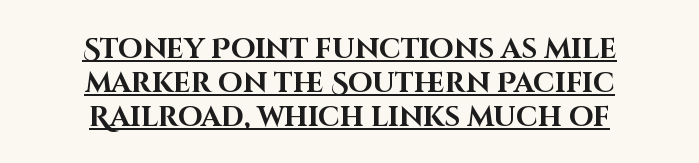
The image shows 28 px bold sans-serif type, upright; set centered, line spacing 1.22x, normal letter spacing, underlined; high stroke contrast and a large x-height.
